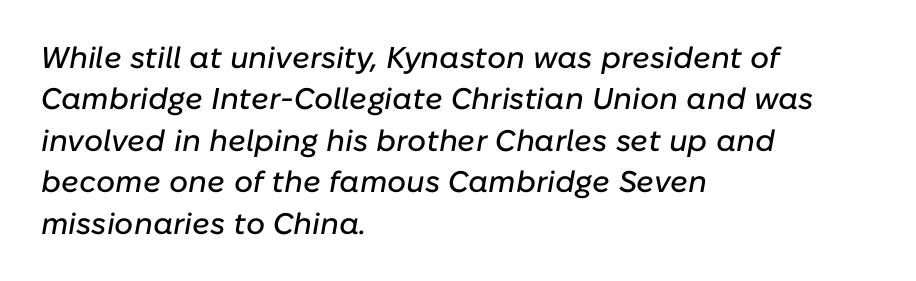
{"italic": "yes", "lean": "right", "slant_degrees": 10, "width": "normal", "stroke_contrast": "low", "x_height": "medium", "monospaced": "no", "underline": "no", "align": "left", "line_spacing": "normal", "line_spacing_ratio": 1.38, "letter_spacing": "normal", "letter_spacing_em": 0.0, "glyph_px": 30}
